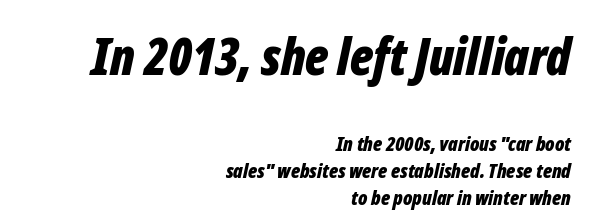
{"italic": "yes", "lean": "right", "slant_degrees": 12, "bold": "yes", "weight": "bold", "width": "condensed", "stroke_contrast": "low", "x_height": "medium", "monospaced": "no", "underline": "no", "align": "right", "line_spacing": "normal", "line_spacing_ratio": 1.34, "letter_spacing": "normal", "letter_spacing_em": 0.0, "larger_block": "first", "size_ratio": 2.55, "glyph_px": 51}
